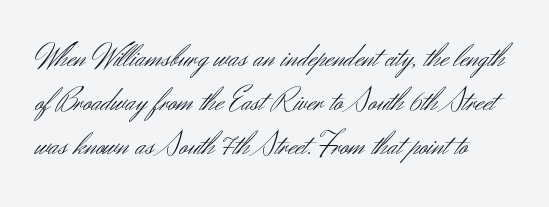
The image shows 33 px light sans-serif type; set normal line spacing (1.34x), normal letter spacing, not underlined; medium stroke contrast and a small x-height.
